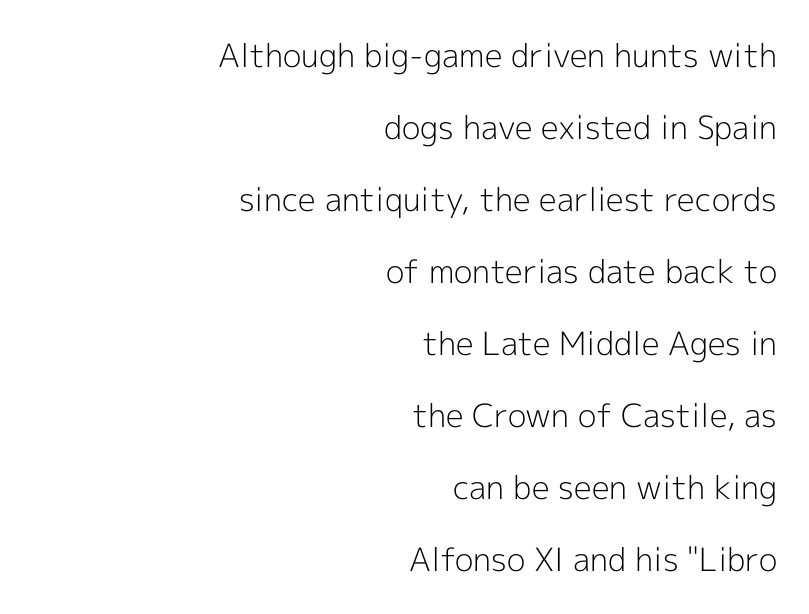
Q: Is the text bold? A: No.
Q: Is the text italic (slanted)? A: No, it is upright.
Q: Is the typeface a serif or a sans-serif typeface? A: Sans-serif.
Q: Is the text underlined? A: No.
Q: How is the paragraph aligned? A: Right-aligned.
Q: Is the spacing between letters normal or unusually wide? A: Normal.
Q: Is the spacing between lines tight, normal or loose? A: Loose.
Q: Width (condensed, normal, or wide)? A: Normal.
Q: x-height? A: Medium.
Q: Monospaced? A: No.
